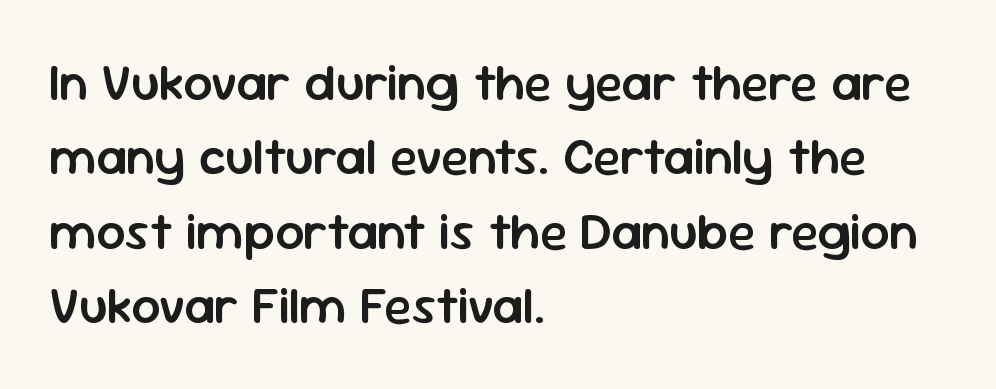
Look at the bottom of the vertical strokes: they stop flat, with no serifs. Proportional: the letters do not fall into vertical columns. Designer's note — italics off, roman on. These lines stack with their left ends in a neat column. The sample has been set in demibold, a notch under bold.
